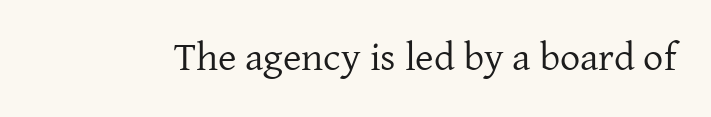
Examine the stroke ends and you'll spot serifs. Note the varied advance widths — an 'i' is clearly narrower than an 'm'. Caption: standard tracking, unaltered. This sample uses an upright cut, with every glyph sitting square on the baseline. The gap between lines stays unmarked. The font sits on the lighter half of the weight spectrum, regular included.
